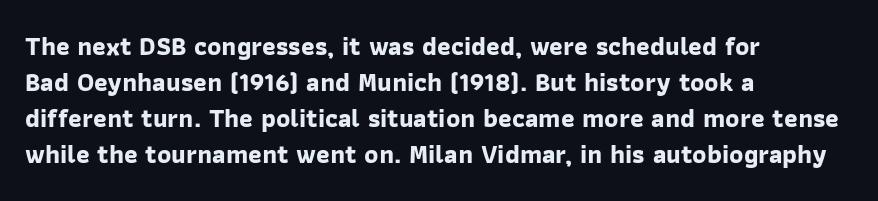
Q: Is the text bold? A: Yes.
Q: Is the text underlined? A: No.
Q: How is the paragraph aligned? A: Left-aligned.
Q: Is the spacing between letters normal or unusually wide? A: Normal.
Q: Is the spacing between lines tight, normal or loose? A: Normal.
